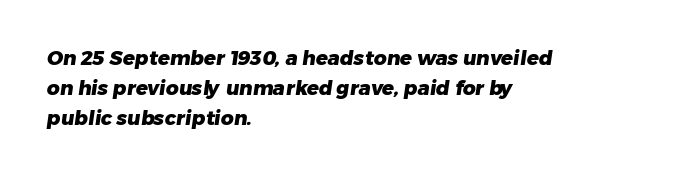
{"bold": "yes", "underline": "no", "align": "left", "line_spacing": "normal", "line_spacing_ratio": 1.51, "letter_spacing": "normal", "letter_spacing_em": 0.0, "glyph_px": 20}
